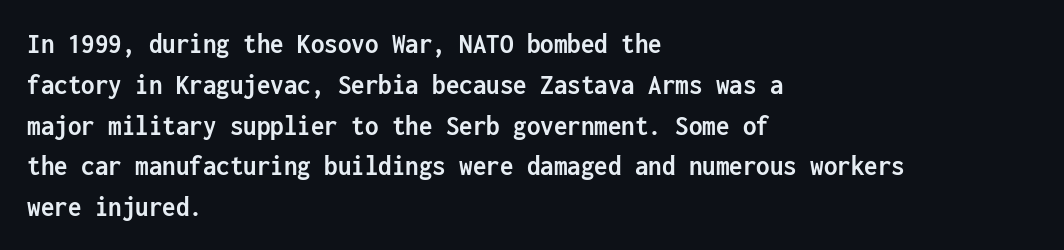
The image shows 30 px semibold, condensed sans-serif type, upright, monospaced; set left-aligned, normal line spacing (1.36x), normal letter spacing, not underlined; low stroke contrast and a medium x-height.
